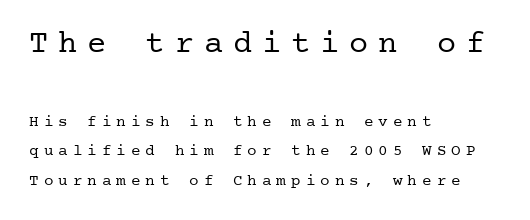
The image shows 32 px regular-weight serif type, upright; set left-aligned, line spacing 1.85x, unusually wide letter spacing (+0.31 em), not underlined; the first (top) block is 2.0x larger; low stroke contrast and a medium x-height.
